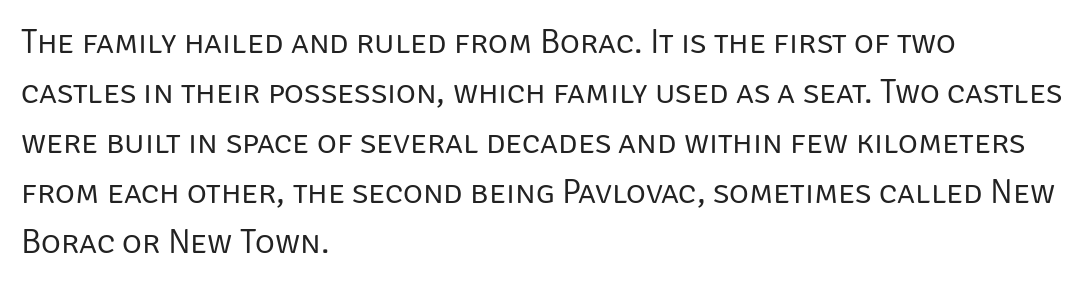
{"serif": "no", "italic": "no", "bold": "no", "weight": "regular", "width": "normal", "stroke_contrast": "low", "x_height": "large", "monospaced": "no", "underline": "no", "align": "left", "line_spacing": "normal", "line_spacing_ratio": 1.47, "letter_spacing": "normal", "letter_spacing_em": 0.0, "glyph_px": 34}
